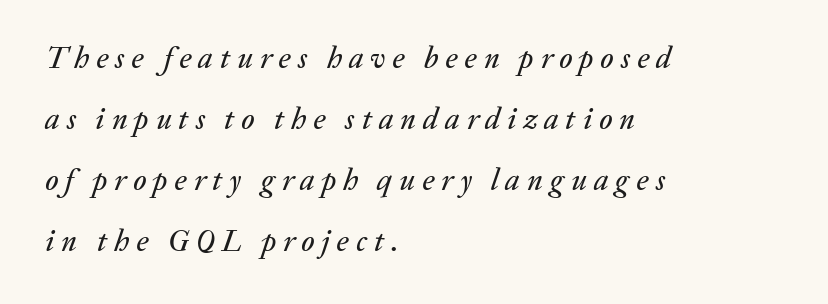
{"italic": "yes", "lean": "right", "slant_degrees": 20, "width": "normal", "stroke_contrast": "low", "x_height": "medium", "monospaced": "no", "underline": "no", "align": "left", "line_spacing": "loose", "line_spacing_ratio": 2.03, "letter_spacing": "wide", "letter_spacing_em": 0.23, "glyph_px": 30}
